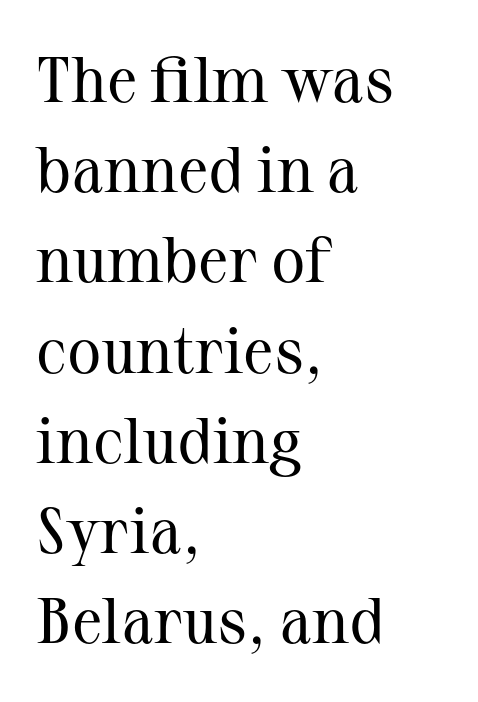
{"serif": "yes", "italic": "no", "bold": "no", "weight": "regular", "width": "normal", "stroke_contrast": "medium", "x_height": "medium", "monospaced": "no", "underline": "no", "align": "left", "line_spacing": "normal", "line_spacing_ratio": 1.41, "letter_spacing": "normal", "letter_spacing_em": 0.0, "glyph_px": 64}
